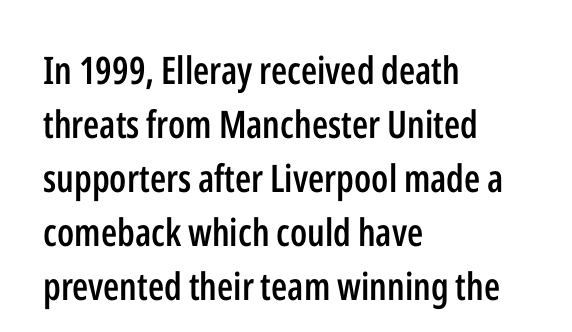
Q: Is the text bold? A: Semi-bold.
Q: Is the text italic (slanted)? A: No, it is upright.
Q: Is the typeface a serif or a sans-serif typeface? A: Sans-serif.
Q: Is the text underlined? A: No.
Q: How is the paragraph aligned? A: Left-aligned.
Q: Is the spacing between letters normal or unusually wide? A: Normal.
Q: Is the spacing between lines tight, normal or loose? A: Normal.
Q: Width (condensed, normal, or wide)? A: Condensed.
Q: Stroke contrast? A: Low.
Q: x-height? A: Medium.
Q: Monospaced? A: No.
